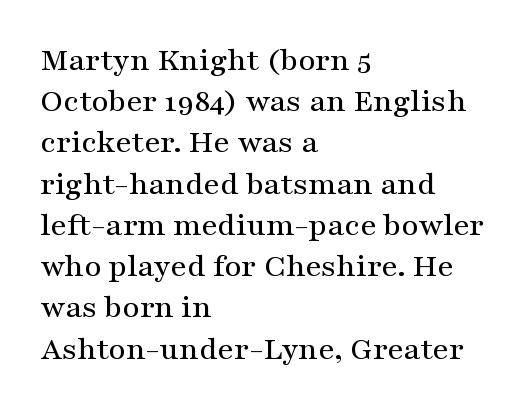
The image shows 33 px wide serif type, upright; set left-aligned, normal line spacing (1.25x), normal letter spacing, not underlined; medium stroke contrast and a medium x-height.
